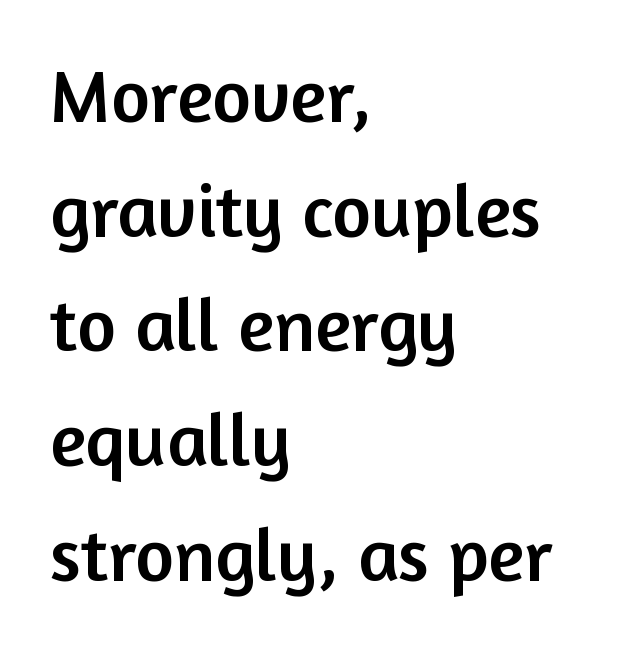
{"serif": "no", "italic": "no", "width": "normal", "stroke_contrast": "low", "x_height": "medium", "monospaced": "no", "underline": "no", "align": "left", "line_spacing": "normal", "line_spacing_ratio": 1.53, "letter_spacing": "normal", "letter_spacing_em": 0.0, "glyph_px": 75}
